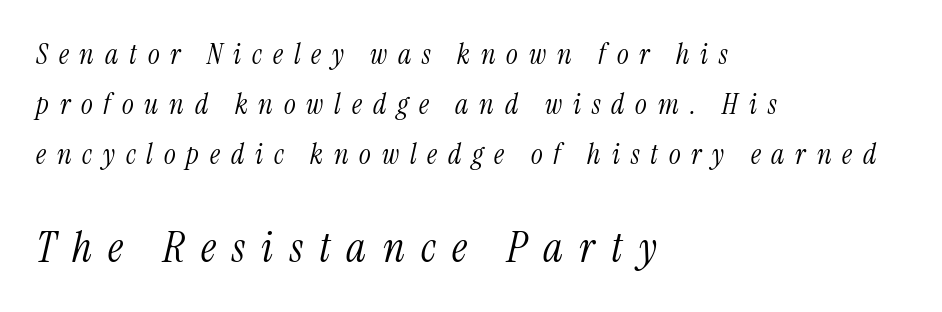
Stem width sits at or under what a default text font uses. A typesetter would call this proportional, since set widths differ per character. These lines are composed in type with serifs. Which chunk is bigger? The second one — the bottom block dwarfs the top. Designer's note — italics engaged.
